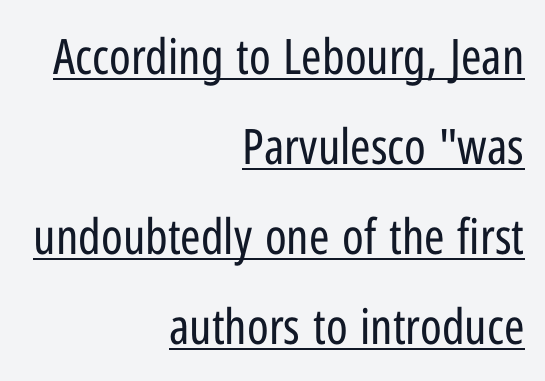
The image shows 49 px regular-weight, condensed sans-serif type, upright; set right-aligned, line spacing 1.84x, normal letter spacing, underlined; low stroke contrast and a medium x-height.
